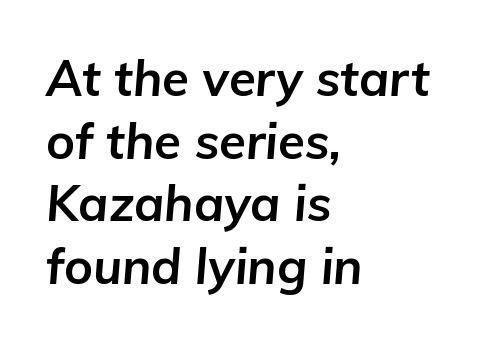
The passage shown is typed in a proportional face where columns would drift. Descenders are the only things crossing below the line. The lines are quadded left. Successive baselines arrive at the customary interval.
